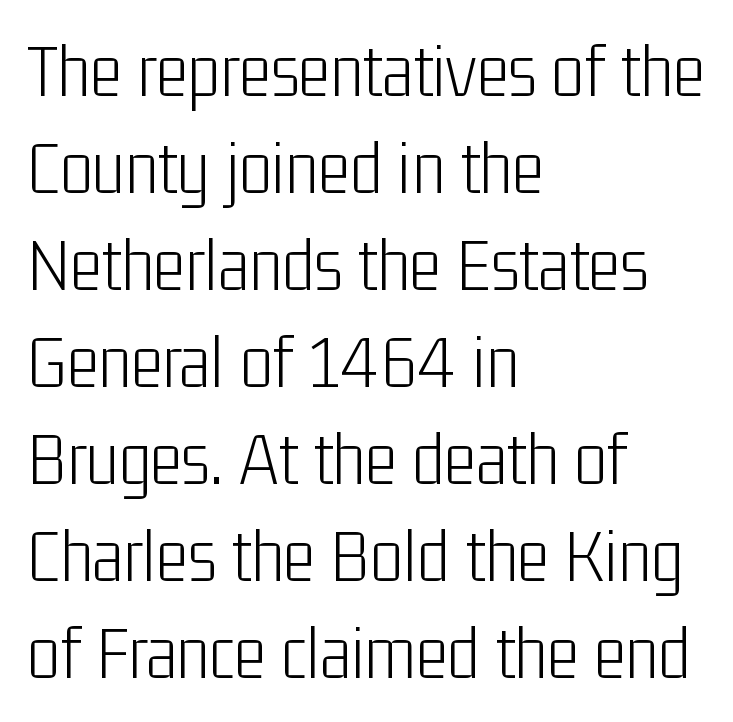
Q: Is the text bold? A: No.
Q: Is the text italic (slanted)? A: No, it is upright.
Q: Is the typeface a serif or a sans-serif typeface? A: Sans-serif.
Q: Is the text underlined? A: No.
Q: How is the paragraph aligned? A: Left-aligned.
Q: Is the spacing between letters normal or unusually wide? A: Normal.
Q: Is the spacing between lines tight, normal or loose? A: Normal.
Q: Width (condensed, normal, or wide)? A: Condensed.
Q: Stroke contrast? A: Low.
Q: x-height? A: Medium.
Q: Monospaced? A: No.
